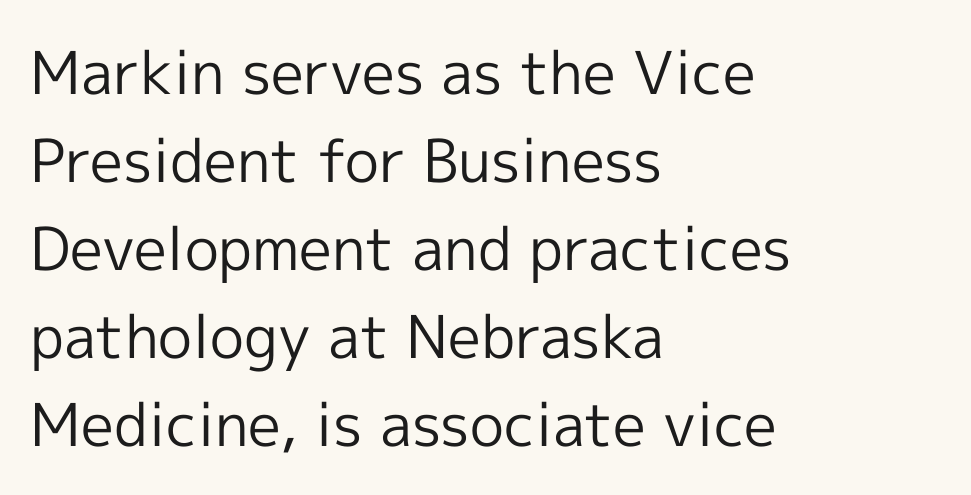
The image shows 59 px regular-weight sans-serif type, upright; set left-aligned, normal line spacing (1.49x), normal letter spacing, not underlined; a medium x-height.
